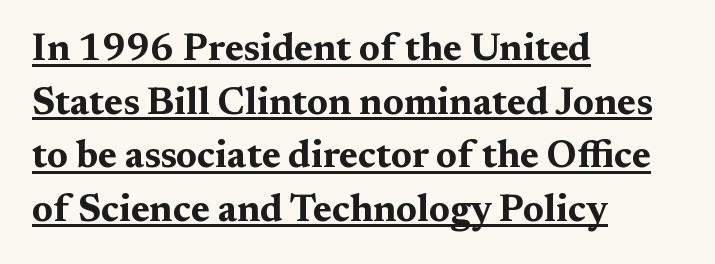
How heavy is the stroke? Heavy — this is a bold. Is the letter spacing exaggerated? No — it looks like the ordinary default. Small tapered or slab feet sit at the stroke ends, so this counts as serif. Quick note: underline on.
